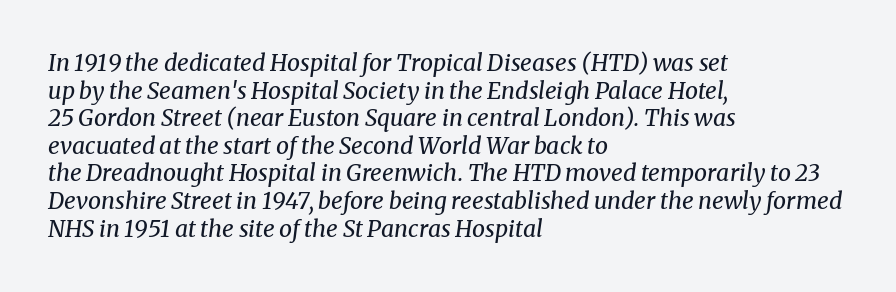
The image shows 23 px text type, italic (leaning right); set left-aligned, line spacing 1.2x, normal letter spacing, not underlined.
